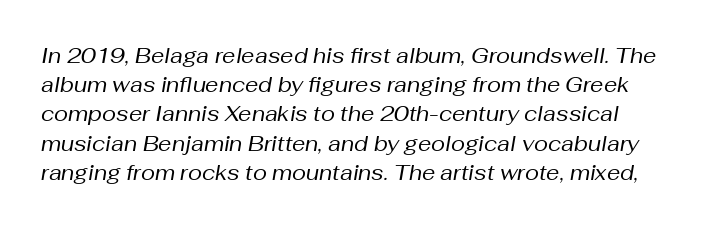
Evenly set lines give the paragraph a standard silhouette. The strokes carry an ordinary text weight at most. The gap between lines stays unmarked. Does the lettering tilt? It does — this is italic. The line texture is even and compact thanks to regular tracking.
